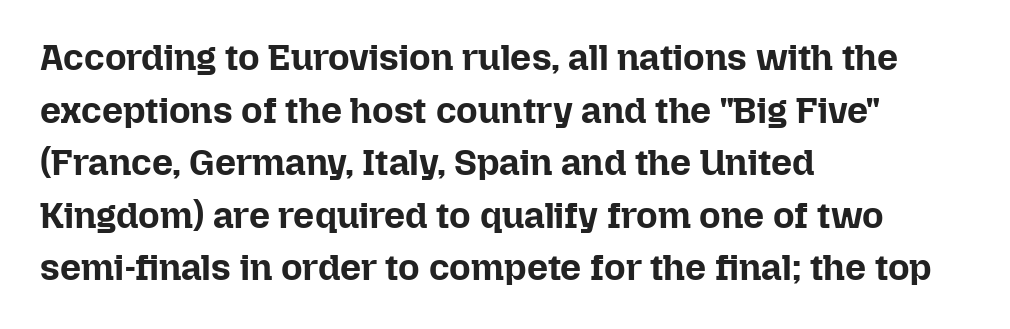
This is the regular roman posture of the typeface. The tracking reads as untouched default to a designer's eye. Reading down the column, the eye jumps a familiar distance to each next line. Looks like regular typesetting: each glyph gets only the width it needs.
